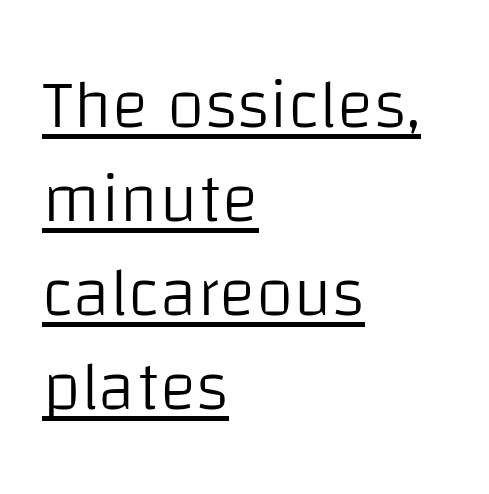
The image shows 69 px light sans-serif type, upright; set left-aligned, normal line spacing (1.36x), normal letter spacing, underlined; low stroke contrast and a large x-height.
